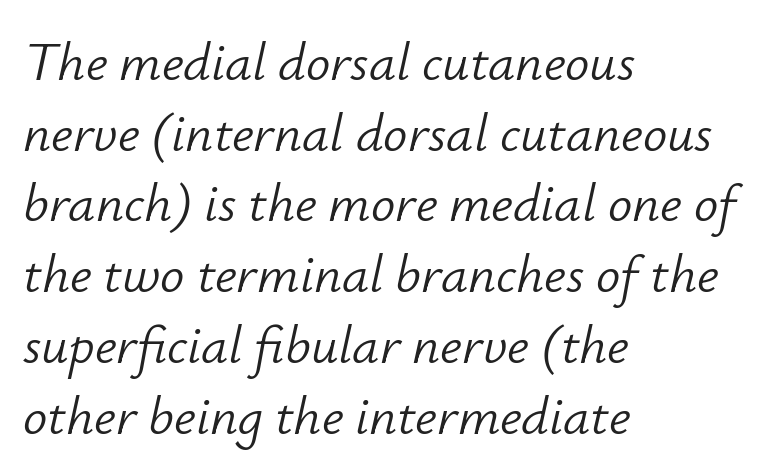
Q: Is the text bold? A: No.
Q: Is the text italic (slanted)? A: Yes, it leans right by about 12 degrees.
Q: Is the text underlined? A: No.
Q: How is the paragraph aligned? A: Left-aligned.
Q: Is the spacing between letters normal or unusually wide? A: Normal.
Q: Is the spacing between lines tight, normal or loose? A: Normal.
Q: Width (condensed, normal, or wide)? A: Normal.
Q: Stroke contrast? A: Low.
Q: x-height? A: Small.
Q: Monospaced? A: No.
